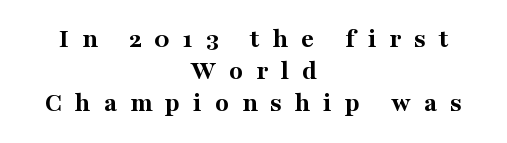
{"serif": "yes", "italic": "no", "bold": "yes", "weight": "bold", "width": "normal", "stroke_contrast": "medium", "x_height": "medium", "monospaced": "no", "underline": "no", "align": "center", "line_spacing": "tight", "line_spacing_ratio": 1.15, "letter_spacing": "wide", "letter_spacing_em": 0.46, "glyph_px": 28}
